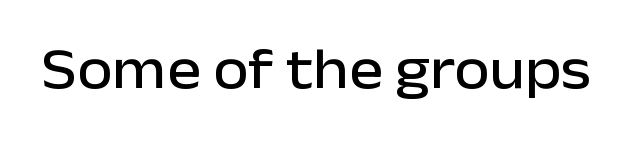
The letters advance in unequal steps, a hallmark of proportional type. The characters display no serif detailing; their extremities are plain. Ascenders rise straight up at ninety degrees. In terms of letterspacing, this is plain default setting. Decoration check: the copy has no underline.
